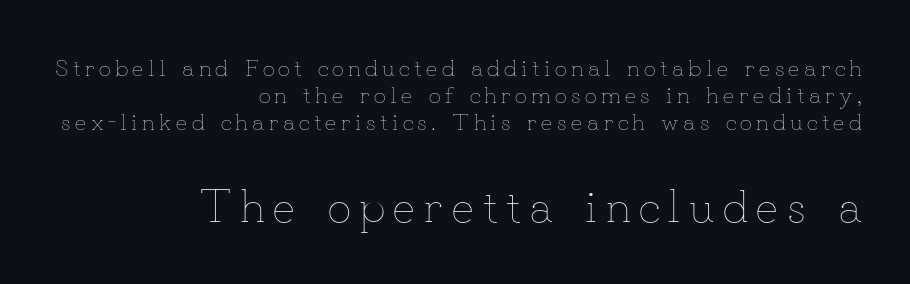
Q: Is the text bold? A: No.
Q: Is the text italic (slanted)? A: No, it is upright.
Q: Is the text underlined? A: No.
Q: How is the paragraph aligned? A: Right-aligned.
Q: Is the spacing between lines tight, normal or loose? A: Tight.
Q: Which block of text is set in a larger size, the first (top) or the second (bottom)? A: The second (bottom) one.
Q: Width (condensed, normal, or wide)? A: Normal.
Q: Stroke contrast? A: Low.
Q: x-height? A: Small.
Q: Monospaced? A: No.
